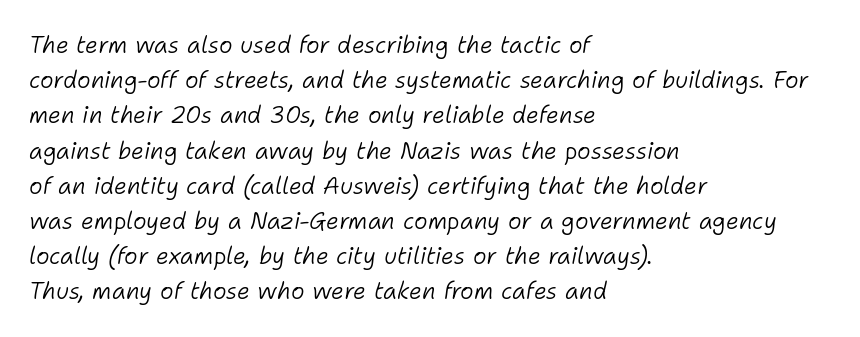
Q: Is the text bold? A: No.
Q: Is the text italic (slanted)? A: Yes, it leans right by about 11 degrees.
Q: Is the text underlined? A: No.
Q: How is the paragraph aligned? A: Left-aligned.
Q: Is the spacing between letters normal or unusually wide? A: Normal.
Q: Is the spacing between lines tight, normal or loose? A: Normal.
